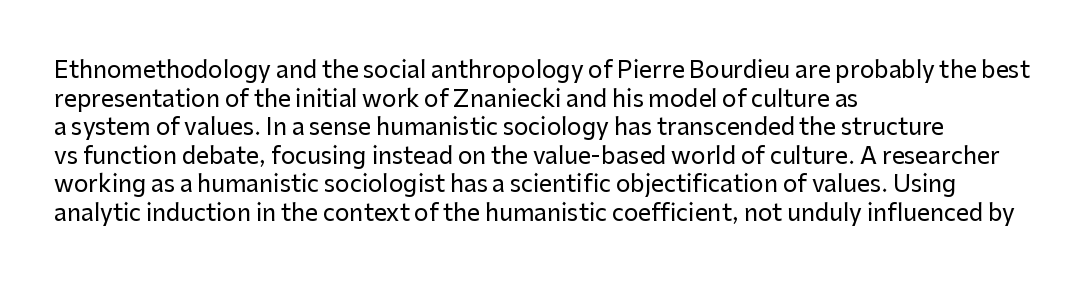
The image shows 23 px text type, upright; set left-aligned, line spacing 1.24x, normal letter spacing, not underlined.
